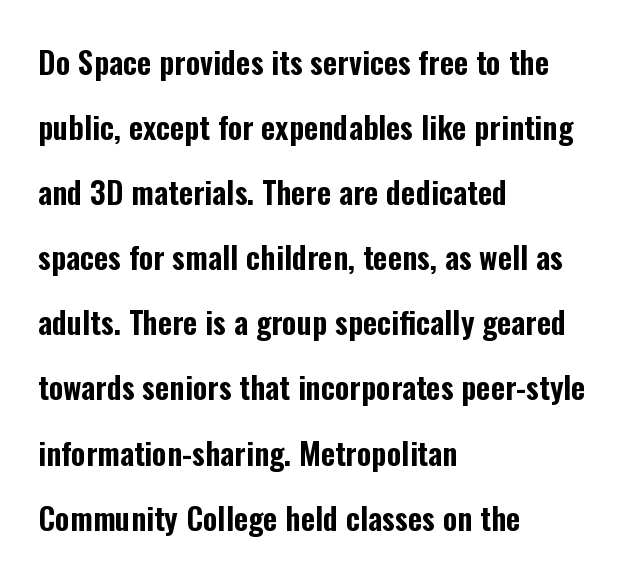
The image shows 31 px condensed sans-serif type, upright; set left-aligned, loose line spacing (2.1x), normal letter spacing, not underlined; low stroke contrast and a medium x-height.
